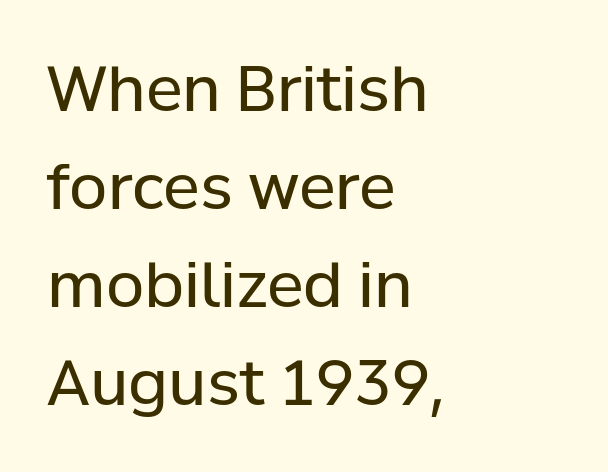
{"serif": "no", "italic": "no", "bold": "no", "weight": "regular", "width": "normal", "stroke_contrast": "low", "x_height": "medium", "monospaced": "no", "underline": "no", "align": "left", "line_spacing": "normal", "line_spacing_ratio": 1.58, "letter_spacing": "normal", "letter_spacing_em": 0.0, "glyph_px": 62}
